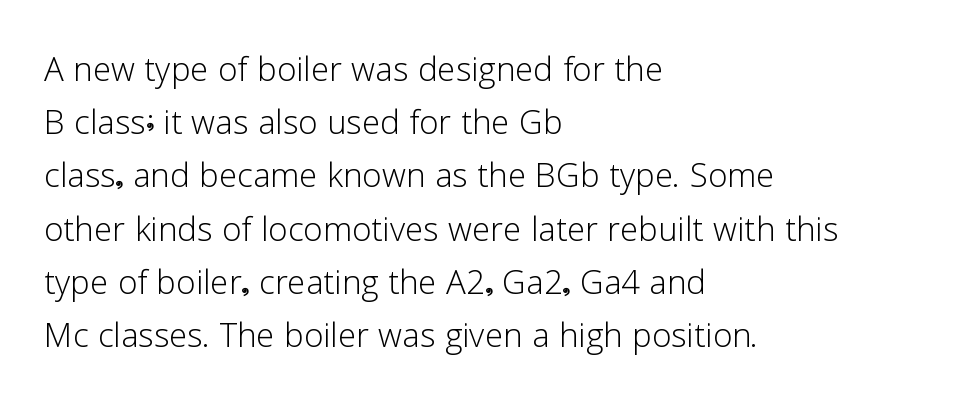
Q: Is the text bold? A: No.
Q: Is the text italic (slanted)? A: No, it is upright.
Q: Is the typeface a serif or a sans-serif typeface? A: Sans-serif.
Q: Is the text underlined? A: No.
Q: How is the paragraph aligned? A: Left-aligned.
Q: Is the spacing between letters normal or unusually wide? A: Normal.
Q: Width (condensed, normal, or wide)? A: Normal.
Q: Stroke contrast? A: Low.
Q: x-height? A: Medium.
Q: Monospaced? A: No.
